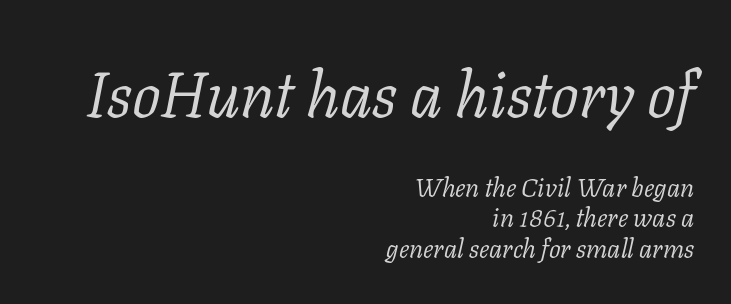
{"serif": "yes", "italic": "yes", "lean": "right", "slant_degrees": 11, "bold": "no", "weight": "light", "width": "normal", "stroke_contrast": "low", "x_height": "medium", "monospaced": "no", "underline": "no", "align": "right", "line_spacing_ratio": 1.18, "letter_spacing": "normal", "letter_spacing_em": 0.0, "larger_block": "first", "size_ratio": 2.46, "glyph_px": 64}
